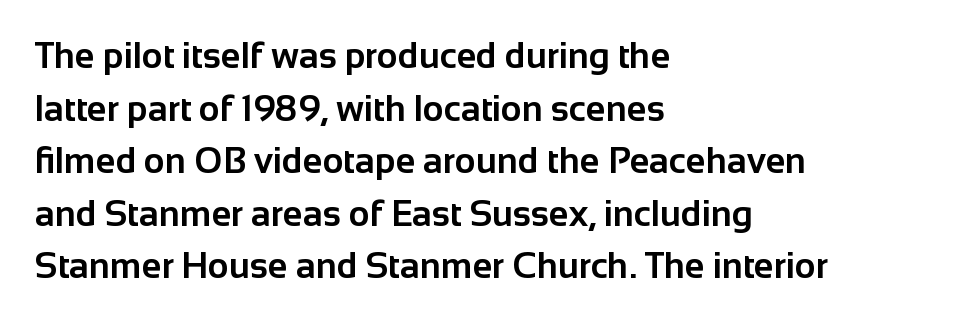
The image shows 36 px bold sans-serif type, upright; set left-aligned, normal line spacing (1.46x), normal letter spacing, not underlined; low stroke contrast and a medium x-height.
